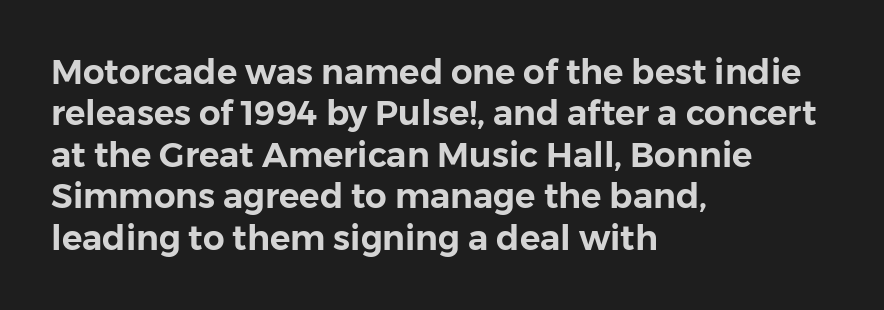
Q: Is the text italic (slanted)? A: No, it is upright.
Q: Is the typeface a serif or a sans-serif typeface? A: Sans-serif.
Q: Is the text underlined? A: No.
Q: How is the paragraph aligned? A: Left-aligned.
Q: Is the spacing between letters normal or unusually wide? A: Normal.
Q: Width (condensed, normal, or wide)? A: Normal.
Q: Stroke contrast? A: Low.
Q: x-height? A: Medium.
Q: Monospaced? A: No.
